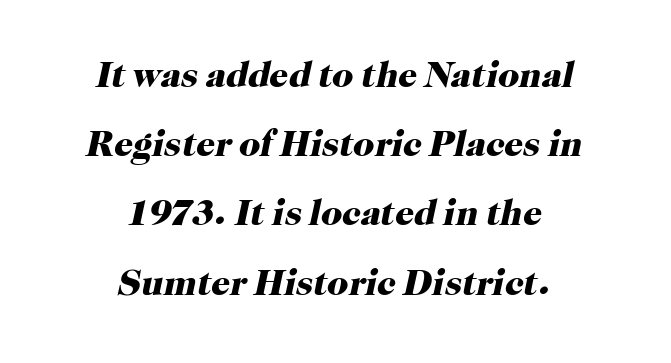
Each line is balanced around a shared central axis. The face used here is rendered with its standard letterfit. Font category for this specimen: serif. Is this a fixed-width face? No — the glyphs have proportional, varying widths. No word sits above an underline. When letters slant like this, we call the style italic.
